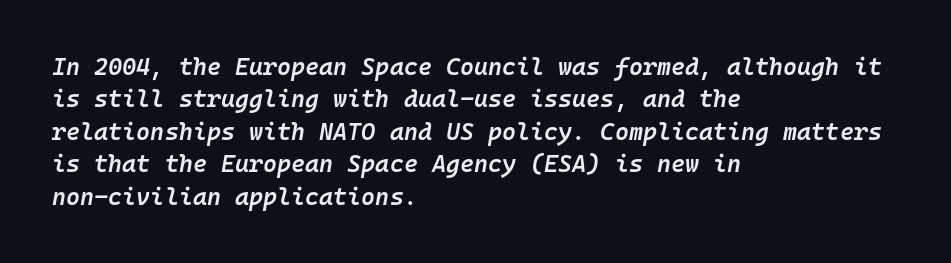
Q: Is the text bold? A: Semi-bold.
Q: Is the text italic (slanted)? A: Yes, it leans right by about 10 degrees.
Q: Is the text underlined? A: No.
Q: How is the paragraph aligned? A: Left-aligned.
Q: Is the spacing between letters normal or unusually wide? A: Normal.
Q: Is the spacing between lines tight, normal or loose? A: Normal.
